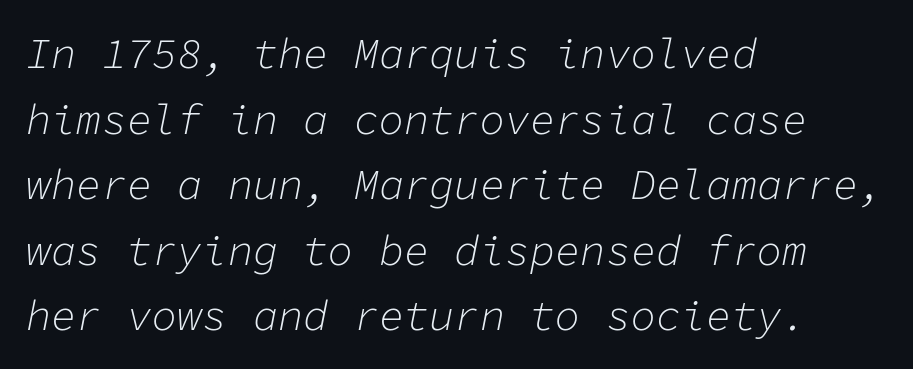
The image shows 42 px light type, italic (leaning right), monospaced; set left-aligned, normal line spacing (1.56x), normal letter spacing, not underlined; low stroke contrast and a medium x-height.
